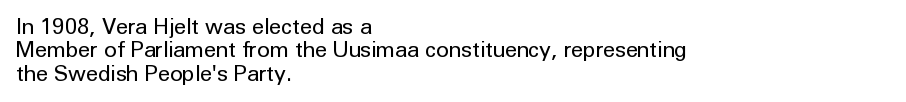
{"italic": "no", "bold": "no", "underline": "no", "align": "left", "line_spacing": "tight", "line_spacing_ratio": 1.06, "letter_spacing": "normal", "letter_spacing_em": 0.0, "glyph_px": 22}
